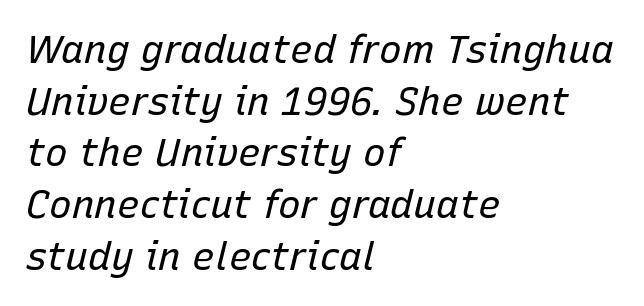
{"italic": "yes", "lean": "right", "slant_degrees": 15, "bold": "no", "weight": "regular", "width": "normal", "stroke_contrast": "low", "x_height": "medium", "monospaced": "no", "underline": "no", "align": "left", "line_spacing": "normal", "line_spacing_ratio": 1.36, "letter_spacing": "normal", "letter_spacing_em": 0.0, "glyph_px": 38}
